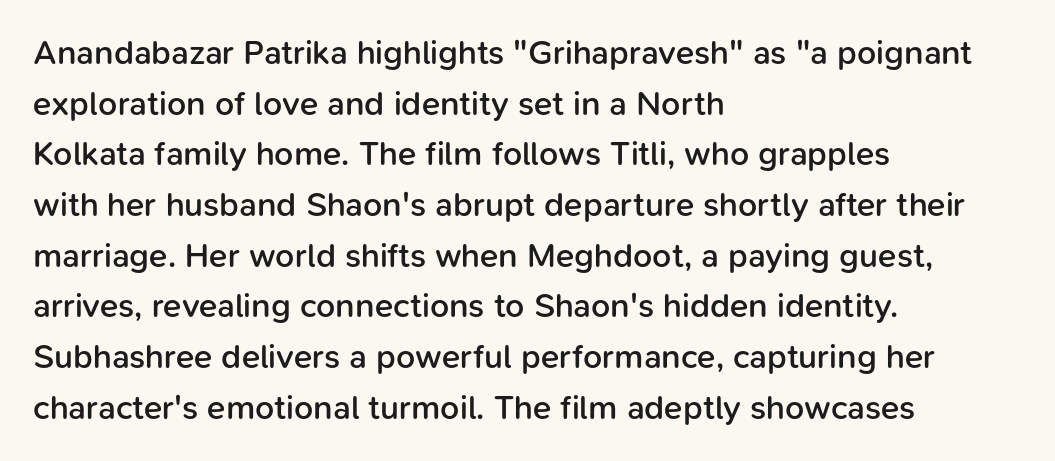
Strokes here are thickened, but only to semibold level. Note: no serifs on the glyphs. The gap between lines stays unmarked. Interline gaps are of average width in this sample. Every stem runs plumb, perpendicular to the baseline. The text block is weighted toward the left margin, trailing off unevenly rightward.
